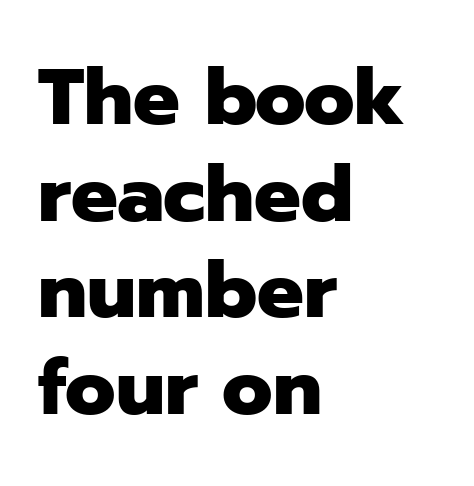
Q: Is the text bold? A: Yes.
Q: Is the text italic (slanted)? A: No, it is upright.
Q: Is the typeface a serif or a sans-serif typeface? A: Sans-serif.
Q: Is the text underlined? A: No.
Q: How is the paragraph aligned? A: Left-aligned.
Q: Is the spacing between letters normal or unusually wide? A: Normal.
Q: Width (condensed, normal, or wide)? A: Normal.
Q: Stroke contrast? A: Low.
Q: x-height? A: Medium.
Q: Monospaced? A: No.
